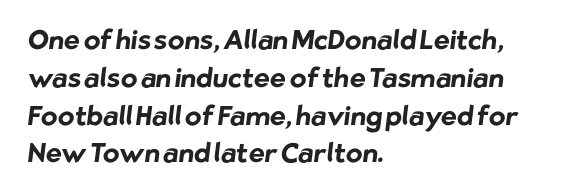
Which margin do the lines hug? The left one — the right edge is uneven. No word sits above an underline. The rendering keeps characters at their native spacing. Its strokes are broad and dark, the hallmark of bold type. One glance says typical: line gaps are just what's usual.
